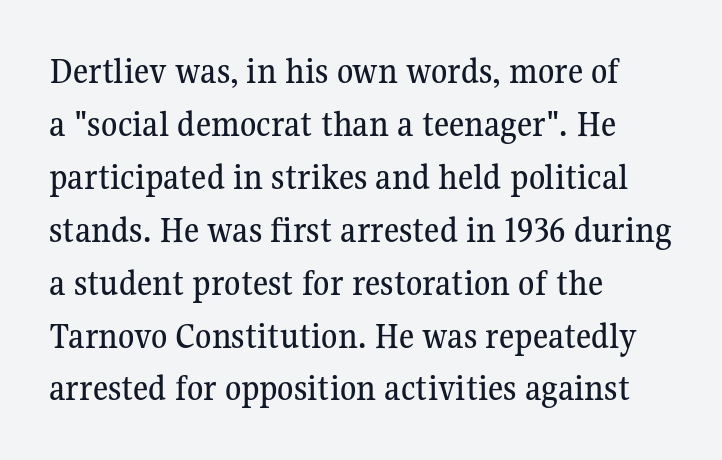
{"serif": "yes", "italic": "no", "width": "normal", "stroke_contrast": "medium", "x_height": "medium", "monospaced": "no", "underline": "no", "align": "left", "line_spacing": "normal", "line_spacing_ratio": 1.43, "letter_spacing": "normal", "letter_spacing_em": 0.0, "glyph_px": 37}
